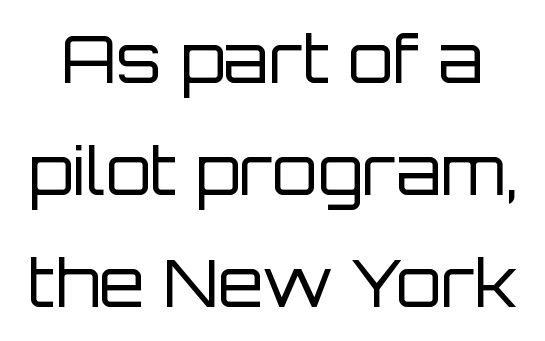
Honestly, the row spacing looks completely unremarkable. You could not count columns in this text — the font is proportionally spaced. Has an underline been added? It has not. A roman cut, with each character standing at attention.
